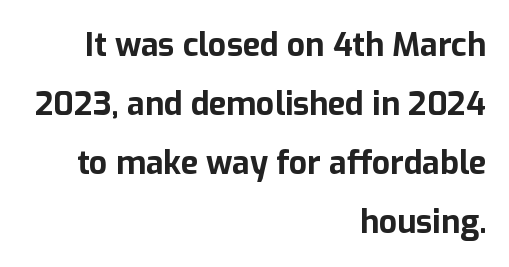
{"serif": "no", "italic": "no", "bold": "yes", "weight": "bold", "width": "normal", "stroke_contrast": "low", "x_height": "medium", "monospaced": "no", "underline": "no", "align": "right", "line_spacing_ratio": 1.84, "letter_spacing": "normal", "letter_spacing_em": 0.0, "glyph_px": 32}
